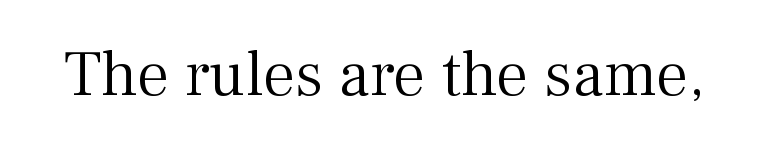
The image shows 65 px light serif type, upright; set normal letter spacing, not underlined; medium stroke contrast and a medium x-height.
